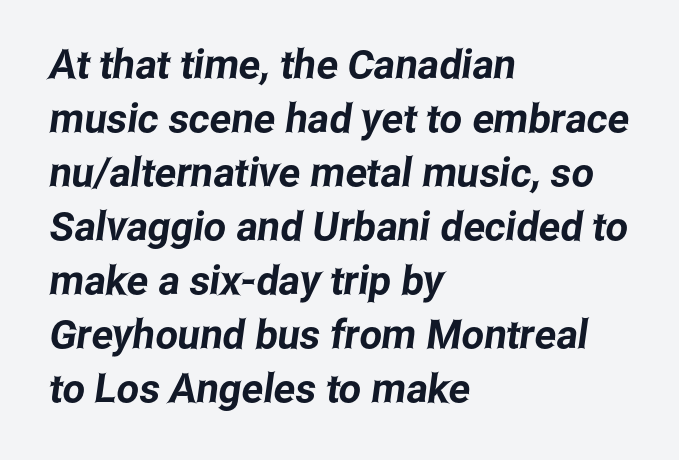
Q: Is the typeface a serif or a sans-serif typeface? A: Sans-serif.
Q: Is the text underlined? A: No.
Q: How is the paragraph aligned? A: Left-aligned.
Q: Is the spacing between letters normal or unusually wide? A: Normal.
Q: Is the spacing between lines tight, normal or loose? A: Normal.
Q: Width (condensed, normal, or wide)? A: Condensed.
Q: Stroke contrast? A: Low.
Q: x-height? A: Medium.
Q: Monospaced? A: No.
